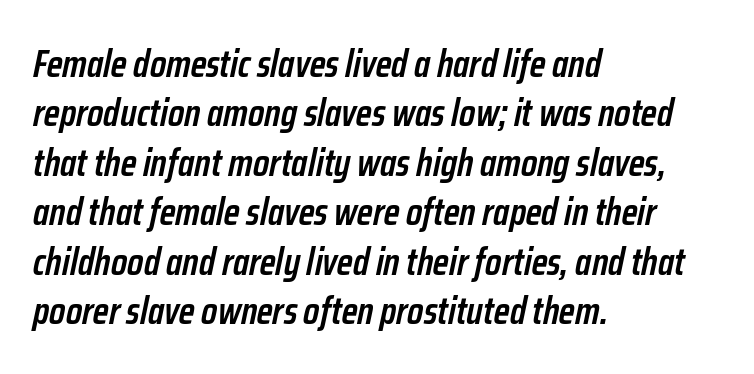
The image shows 38 px semibold, condensed type, italic (leaning right); set left-aligned, normal line spacing (1.3x), normal letter spacing, not underlined; low stroke contrast and a medium x-height.
